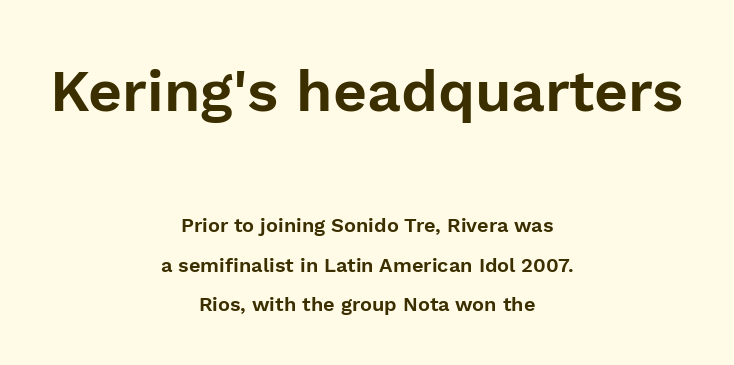
The image shows 59 px sans-serif type, upright; set centered, loose line spacing (1.98x), normal letter spacing, not underlined; the first (top) block is 2.95x larger; low stroke contrast and a medium x-height.
